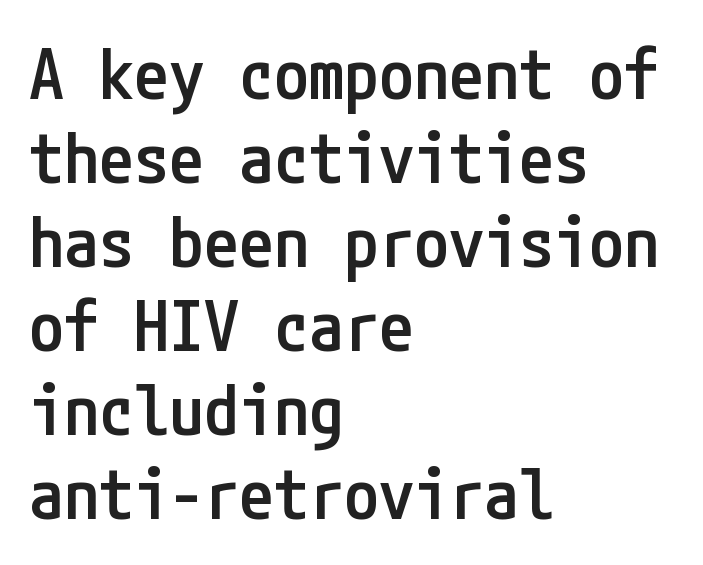
{"serif": "no", "italic": "no", "bold": "semi", "weight": "semibold", "width": "condensed", "stroke_contrast": "low", "x_height": "medium", "underline": "no", "align": "left", "line_spacing_ratio": 1.2, "letter_spacing": "normal", "letter_spacing_em": 0.0, "glyph_px": 70}
